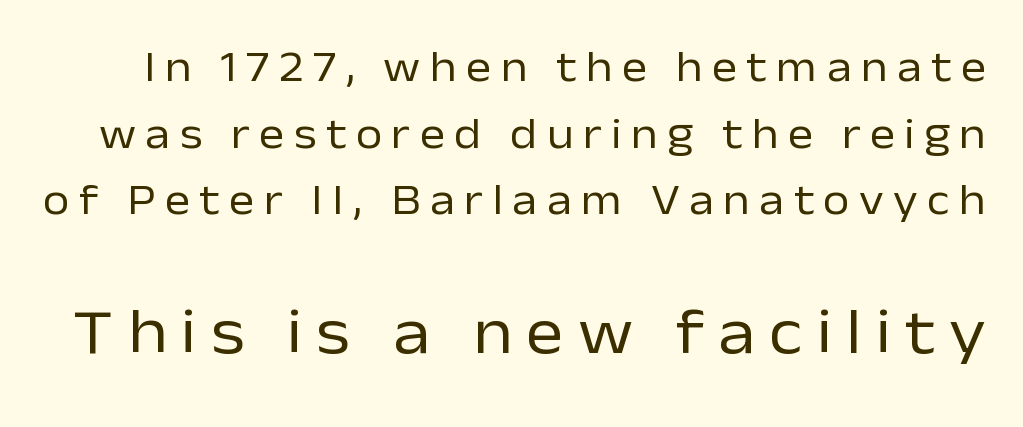
{"serif": "no", "italic": "no", "bold": "no", "weight": "regular", "width": "normal", "stroke_contrast": "low", "x_height": "medium", "monospaced": "no", "underline": "no", "line_spacing": "normal", "line_spacing_ratio": 1.55, "letter_spacing": "wide", "letter_spacing_em": 0.22, "larger_block": "second", "size_ratio": 1.49, "glyph_px": 64}
